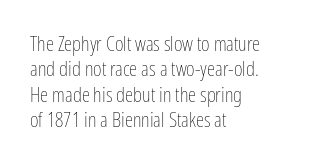
The image shows 21 px text type, upright; set left-aligned, line spacing 1.21x, normal letter spacing, not underlined.
